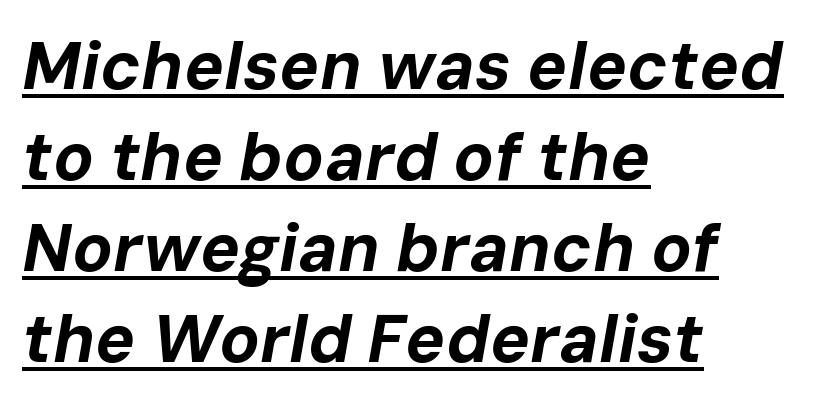
Q: Is the text bold? A: Yes.
Q: Is the text italic (slanted)? A: Yes, it leans right by about 10 degrees.
Q: Is the text underlined? A: Yes.
Q: How is the paragraph aligned? A: Left-aligned.
Q: Is the spacing between letters normal or unusually wide? A: Normal.
Q: Is the spacing between lines tight, normal or loose? A: Normal.
Q: Width (condensed, normal, or wide)? A: Normal.
Q: Stroke contrast? A: Low.
Q: x-height? A: Medium.
Q: Monospaced? A: No.
